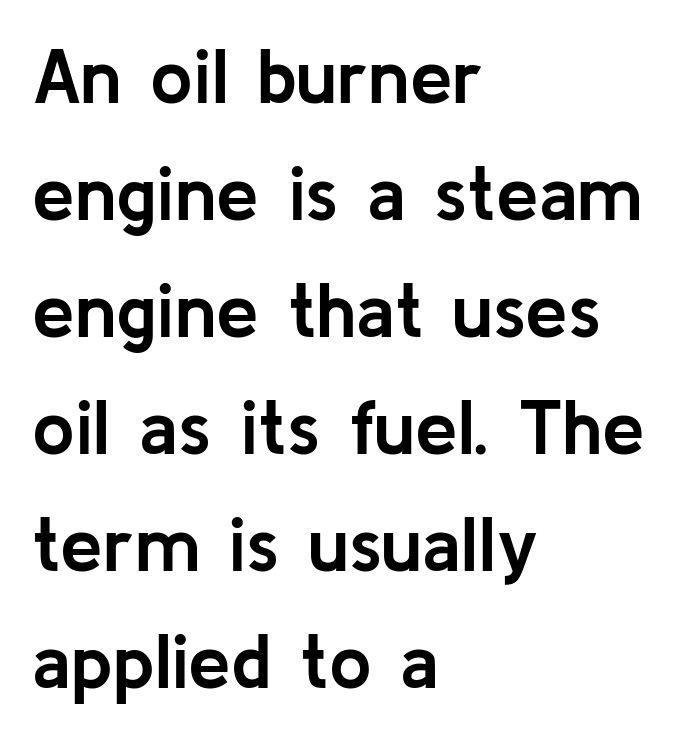
{"serif": "no", "italic": "no", "bold": "yes", "weight": "semibold", "width": "normal", "stroke_contrast": "low", "x_height": "medium", "monospaced": "no", "underline": "no", "align": "left", "line_spacing": "normal", "line_spacing_ratio": 1.54, "letter_spacing": "normal", "letter_spacing_em": 0.0, "glyph_px": 76}
